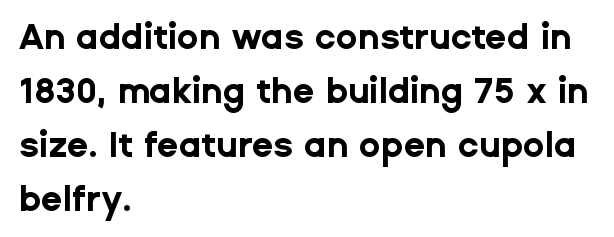
If you drew a line through each stem, it would be perfectly vertical. Character widths vary here, with narrow letters taking less room than wide ones. Students, this is bold: see how much ink each stroke carries. Line starts are locked; line ends wander. The baseline area is clear.
